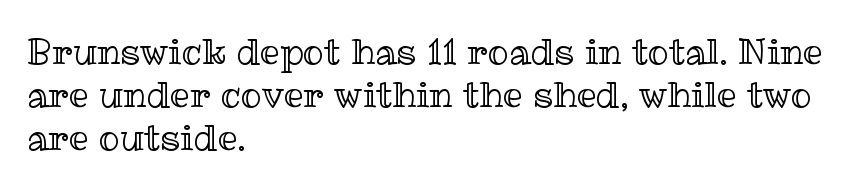
You can tell it's not italic because the verticals are truly vertical. All the whitespace from short lines collects on the right. Character widths vary here, with narrow letters taking less room than wide ones. The area under the type is left untouched.
